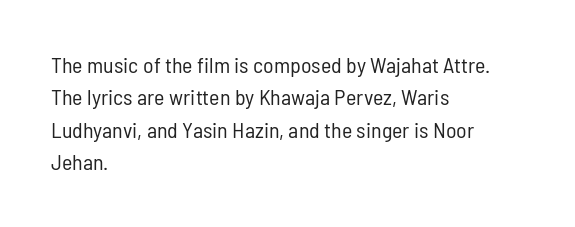
The image shows 22 px text type, upright; set left-aligned, normal line spacing (1.47x), normal letter spacing, not underlined.
